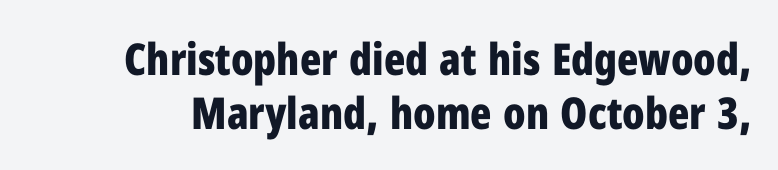
Q: Is the text bold? A: Yes.
Q: Is the text italic (slanted)? A: No, it is upright.
Q: Is the typeface a serif or a sans-serif typeface? A: Sans-serif.
Q: Is the text underlined? A: No.
Q: Is the spacing between letters normal or unusually wide? A: Normal.
Q: Width (condensed, normal, or wide)? A: Condensed.
Q: Stroke contrast? A: Low.
Q: x-height? A: Medium.
Q: Monospaced? A: No.
